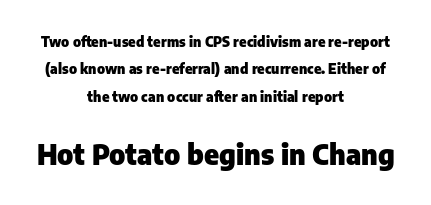
Does the lettering tilt? It doesn't — this is upright. Varying glyph widths throughout — classic text-font behaviour. Unmarked baselines from the first word to the last. The block sitting lower on the canvas is the one with enlarged characters. In terms of letterspacing, this is plain default setting. A sans-serif font was chosen for this passage.
